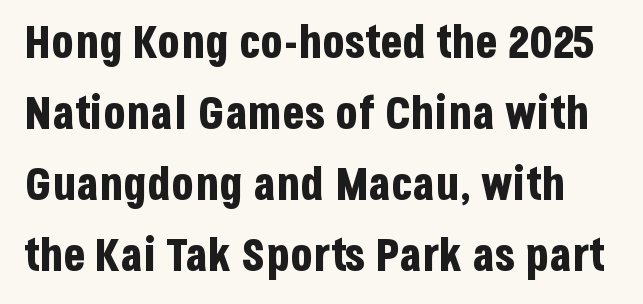
The image shows 46 px bold, condensed sans-serif type, upright; set normal line spacing (1.54x), normal letter spacing, not underlined; low stroke contrast and a large x-height.
